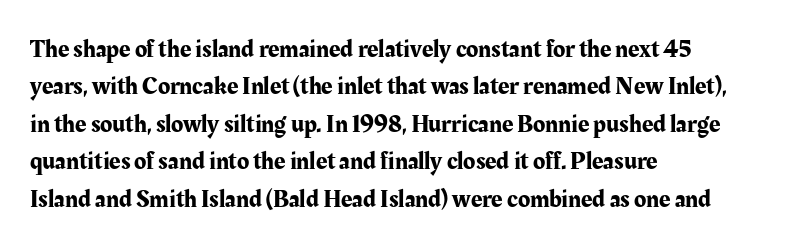
The image shows 25 px text type, upright; set left-aligned, normal line spacing (1.5x), normal letter spacing, not underlined.
